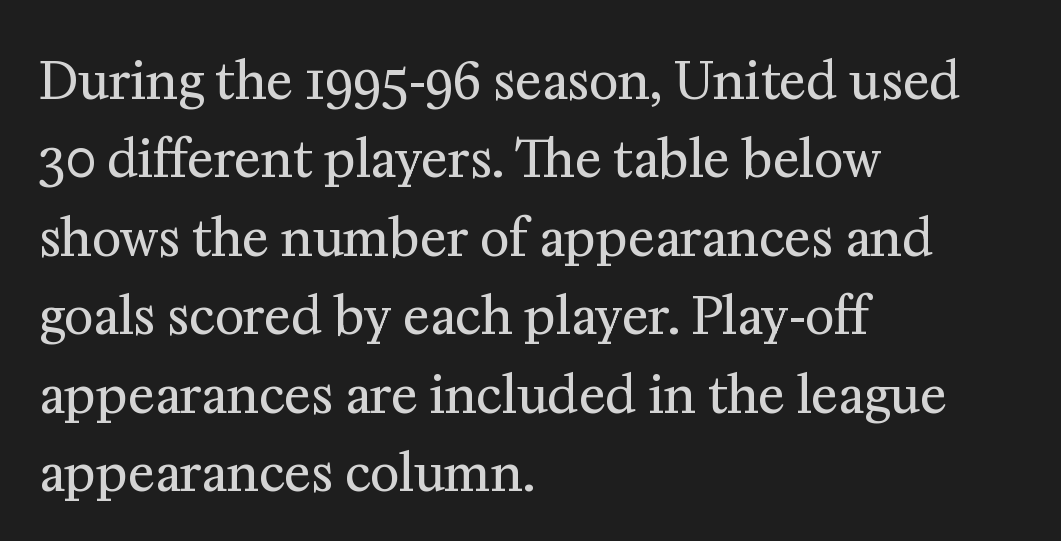
{"serif": "yes", "italic": "no", "bold": "no", "weight": "regular", "width": "normal", "stroke_contrast": "medium", "x_height": "medium", "monospaced": "no", "underline": "no", "align": "left", "line_spacing": "normal", "line_spacing_ratio": 1.57, "letter_spacing": "normal", "letter_spacing_em": 0.0, "glyph_px": 50}
